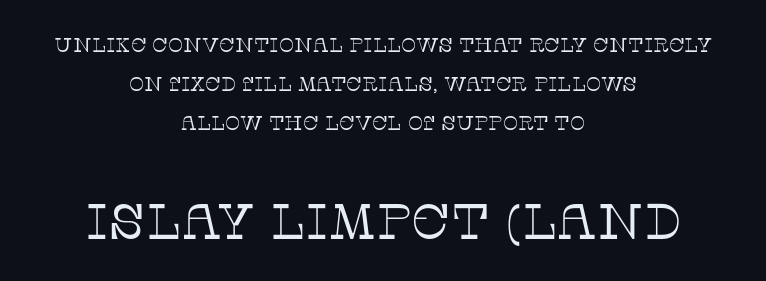
{"serif": "yes", "italic": "no", "bold": "no", "weight": "thin", "width": "normal", "stroke_contrast": "low", "x_height": "large", "monospaced": "no", "underline": "no", "align": "center", "line_spacing": "loose", "line_spacing_ratio": 1.95, "letter_spacing": "normal", "letter_spacing_em": 0.0, "larger_block": "second", "size_ratio": 2.5, "glyph_px": 50}
